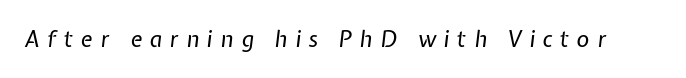
Q: Is the text bold? A: No.
Q: Is the text italic (slanted)? A: Yes, it leans right by about 7 degrees.
Q: Is the text underlined? A: No.
Q: Is the spacing between letters normal or unusually wide? A: Unusually wide.
